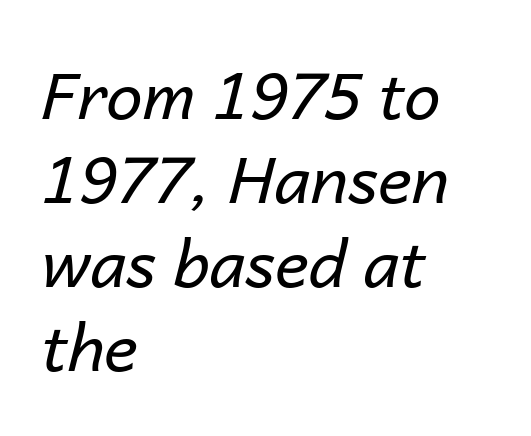
Q: Is the text bold? A: No.
Q: Is the text italic (slanted)? A: Yes, it leans right by about 14 degrees.
Q: Is the text underlined? A: No.
Q: How is the paragraph aligned? A: Left-aligned.
Q: Is the spacing between letters normal or unusually wide? A: Normal.
Q: Is the spacing between lines tight, normal or loose? A: Normal.
Q: Width (condensed, normal, or wide)? A: Normal.
Q: Stroke contrast? A: Low.
Q: x-height? A: Medium.
Q: Monospaced? A: No.
